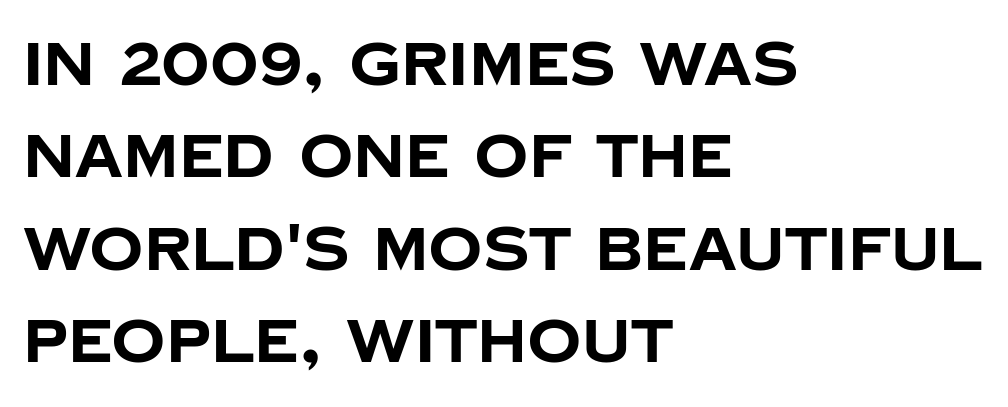
The image shows 60 px bold sans-serif type, upright; set left-aligned, normal line spacing (1.54x), normal letter spacing, not underlined; low stroke contrast and a large x-height.
